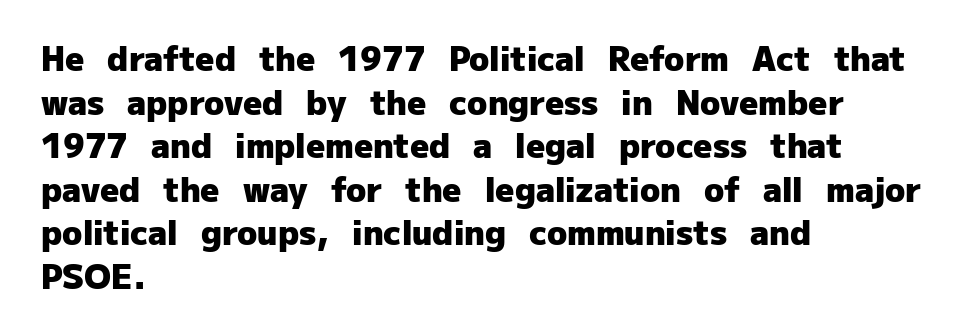
{"serif": "no", "italic": "no", "bold": "yes", "weight": "heavy", "width": "normal", "stroke_contrast": "low", "x_height": "medium", "monospaced": "no", "underline": "no", "align": "left", "line_spacing": "normal", "line_spacing_ratio": 1.32, "letter_spacing": "normal", "letter_spacing_em": 0.0, "glyph_px": 33}
